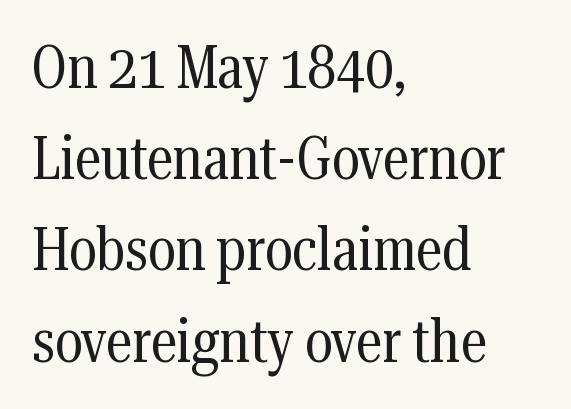
Q: Is the text bold? A: No.
Q: Is the text italic (slanted)? A: No, it is upright.
Q: Is the typeface a serif or a sans-serif typeface? A: Serif.
Q: Is the text underlined? A: No.
Q: How is the paragraph aligned? A: Left-aligned.
Q: Is the spacing between letters normal or unusually wide? A: Normal.
Q: Is the spacing between lines tight, normal or loose? A: Normal.
Q: Width (condensed, normal, or wide)? A: Condensed.
Q: Stroke contrast? A: Medium.
Q: x-height? A: Medium.
Q: Monospaced? A: No.
